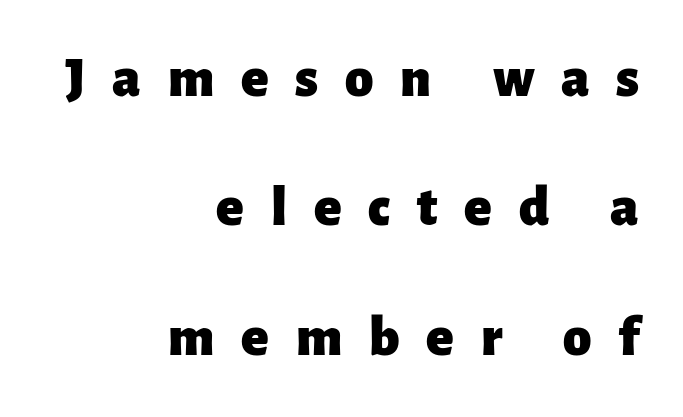
Q: Is the text bold? A: Yes.
Q: Is the text italic (slanted)? A: No, it is upright.
Q: Is the typeface a serif or a sans-serif typeface? A: Sans-serif.
Q: Is the text underlined? A: No.
Q: How is the paragraph aligned? A: Right-aligned.
Q: Is the spacing between letters normal or unusually wide? A: Unusually wide.
Q: Is the spacing between lines tight, normal or loose? A: Loose.
Q: Width (condensed, normal, or wide)? A: Normal.
Q: Stroke contrast? A: Low.
Q: x-height? A: Medium.
Q: Monospaced? A: No.
